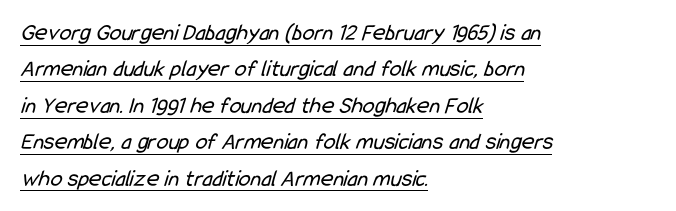
Bold? No — there's no thickening of the strokes. This block has exactly the height ordinary leading produces. Reading down the block, your eye returns to a fixed left position each line. No extra tracking has been applied to these lines. The string is rendered with underlining switched on.
